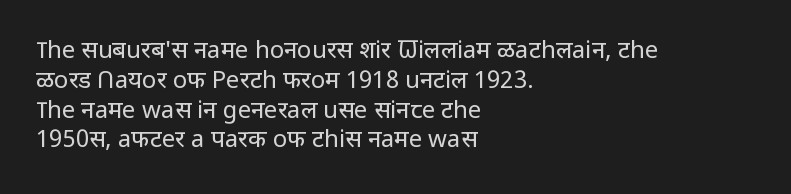
The image shows 24 px text type, upright; set left-aligned, line spacing 1.24x, normal letter spacing, not underlined.
